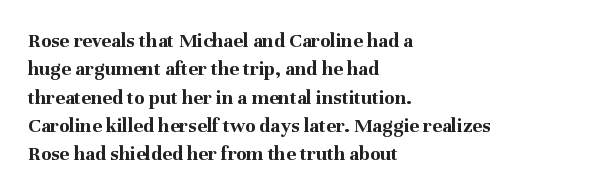
Q: Is the text bold? A: Yes.
Q: Is the text italic (slanted)? A: No, it is upright.
Q: Is the text underlined? A: No.
Q: How is the paragraph aligned? A: Left-aligned.
Q: Is the spacing between letters normal or unusually wide? A: Normal.
Q: Is the spacing between lines tight, normal or loose? A: Normal.
